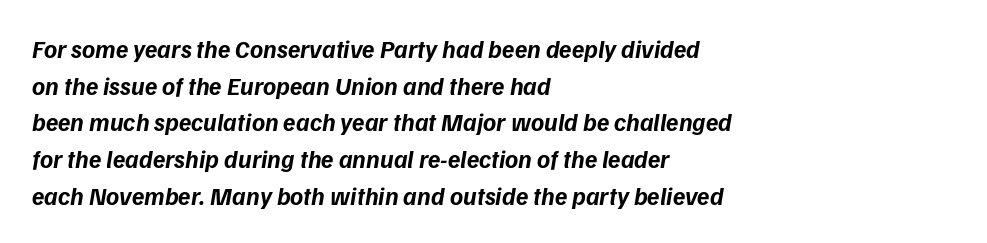
The image shows 25 px bold type; set left-aligned, normal line spacing (1.47x), normal letter spacing, not underlined.
